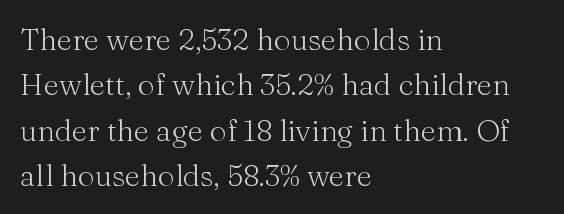
The image shows 30 px light serif type, upright; set left-aligned, normal line spacing (1.51x), normal letter spacing, not underlined; medium stroke contrast and a medium x-height.
